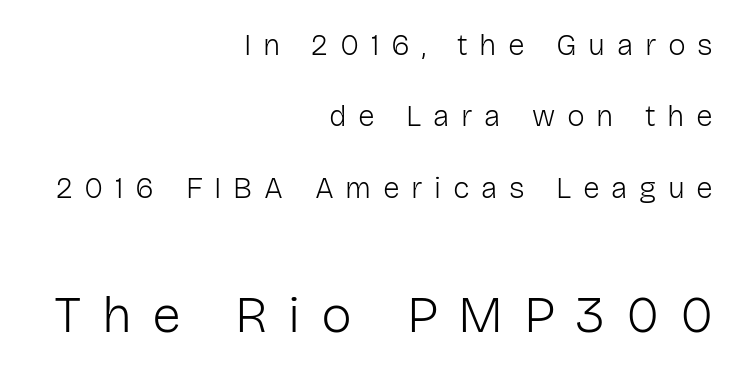
Is there any slant? The stems are plumb. No extra ink here — the face is not bold. Look at the glyph heights: the lower group is clearly the bigger setting. Note the varied advance widths — an 'i' is clearly narrower than an 'm'. Casual observation: everything's shoved over to the right. Loose tracking; the words dissolve into strings of separated letters.
